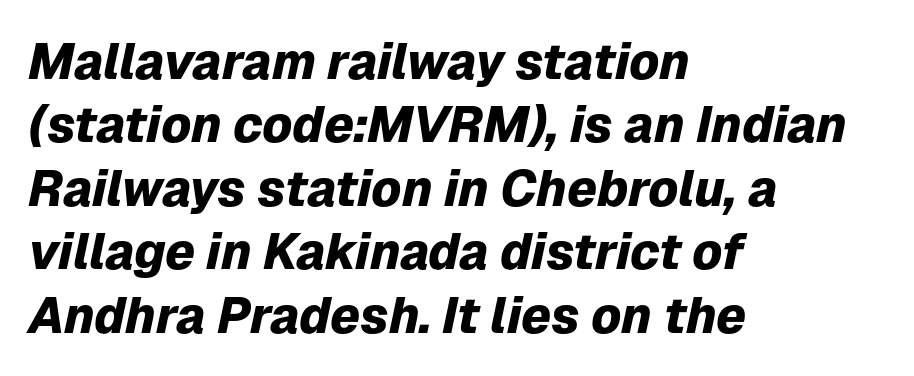
Each letter keeps its own natural width here, so spacing adapts to shape. A normal amount of white space separates one row of letters from the next. Does the copy run flush right? No — it runs flush left. Has an underline been added? It has not. Plenty of ink on the page — the face is bold. What stands out about the letter spacing? Nothing — it is the standard amount.
